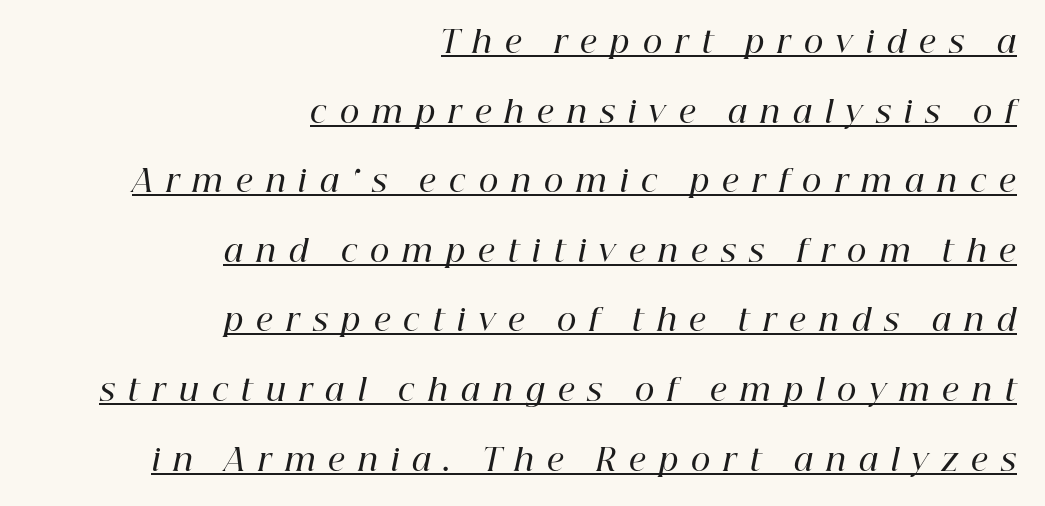
Q: Is the text bold? A: Semi-bold.
Q: Is the text italic (slanted)? A: Yes, it leans right by about 12 degrees.
Q: Is the typeface a serif or a sans-serif typeface? A: Serif.
Q: Is the text underlined? A: Yes.
Q: How is the paragraph aligned? A: Right-aligned.
Q: Is the spacing between letters normal or unusually wide? A: Unusually wide.
Q: Is the spacing between lines tight, normal or loose? A: Loose.
Q: Width (condensed, normal, or wide)? A: Normal.
Q: Stroke contrast? A: High.
Q: x-height? A: Medium.
Q: Monospaced? A: No.
